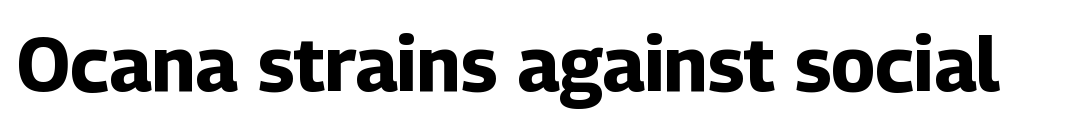
Honestly, there is no underline to notice here at all. You could not count columns in this text — the font is proportionally spaced. The typography opts for an upright posture over an oblique one. A full-strength bold gives these letters their thick strokes.
